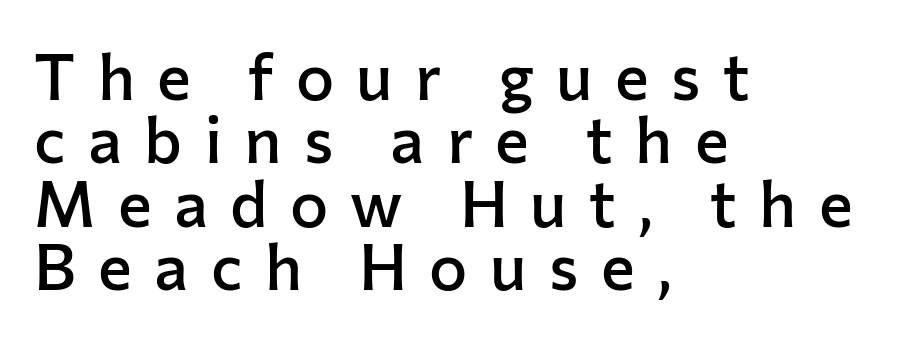
The image shows 64 px semibold sans-serif type, upright; set left-aligned, tight line spacing (0.99x), unusually wide letter spacing (+0.35 em), not underlined; low stroke contrast and a medium x-height.
